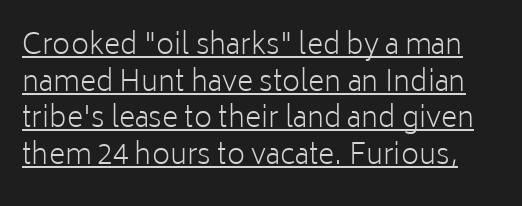
{"serif": "no", "italic": "no", "bold": "no", "weight": "light", "width": "normal", "stroke_contrast": "low", "x_height": "medium", "monospaced": "no", "underline": "yes", "line_spacing": "normal", "line_spacing_ratio": 1.31, "letter_spacing": "normal", "letter_spacing_em": 0.0, "glyph_px": 28}
